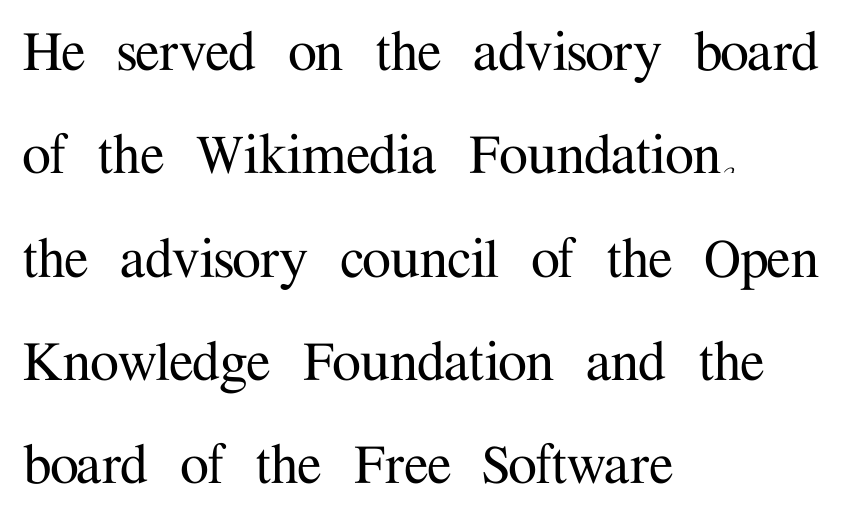
{"serif": "yes", "italic": "no", "width": "normal", "stroke_contrast": "medium", "x_height": "medium", "monospaced": "no", "underline": "no", "align": "left", "line_spacing": "normal", "line_spacing_ratio": 1.59, "letter_spacing": "normal", "letter_spacing_em": 0.0, "glyph_px": 65}
